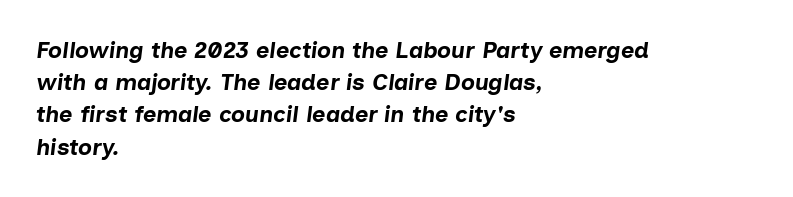
The image shows 23 px bold type, italic (leaning right); set left-aligned, normal line spacing (1.4x), normal letter spacing, not underlined.
